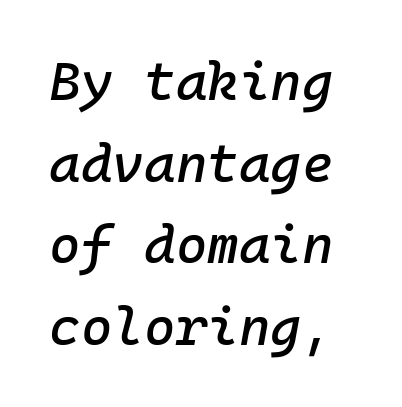
Q: Is the text italic (slanted)? A: Yes, it leans right by about 10 degrees.
Q: Is the text underlined? A: No.
Q: Is the spacing between letters normal or unusually wide? A: Normal.
Q: Is the spacing between lines tight, normal or loose? A: Normal.
Q: Width (condensed, normal, or wide)? A: Normal.
Q: Stroke contrast? A: Low.
Q: x-height? A: Medium.
Q: Monospaced? A: Yes.
